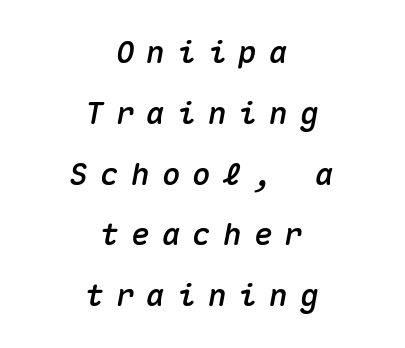
Only glyphs here, with clear space below each row. Notice how the stems are inclined rather than vertical — that's the hallmark of italics. Glyph-to-glyph distance is far greater than everyday printed text. Every row of glyphs is offset so its center matches the block's center.
